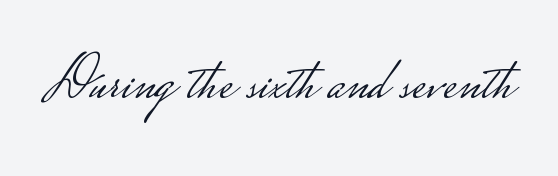
Q: Is the text bold? A: No.
Q: Is the text italic (slanted)? A: Yes.
Q: Is the typeface a serif or a sans-serif typeface? A: Sans-serif.
Q: Is the text underlined? A: No.
Q: Is the spacing between letters normal or unusually wide? A: Normal.
Q: Width (condensed, normal, or wide)? A: Wide.
Q: Stroke contrast? A: Low.
Q: Monospaced? A: No.
